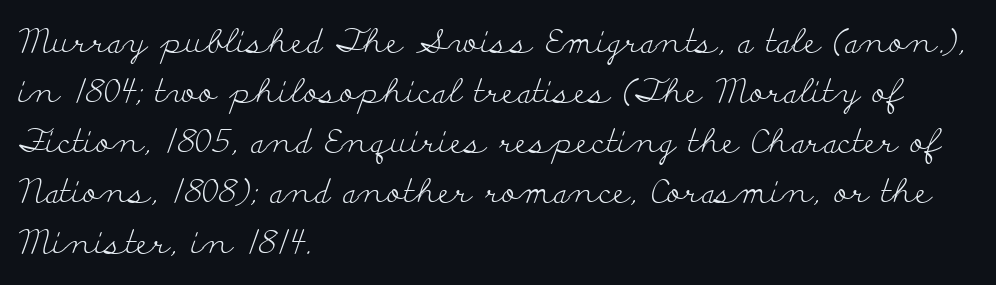
Standard letterfit; no display-style spreading of the glyphs. This rendering features lettering with no underline. Caption: face not bold, strokes unweighted. Note the varied advance widths — an 'i' is clearly narrower than an 'm'.
